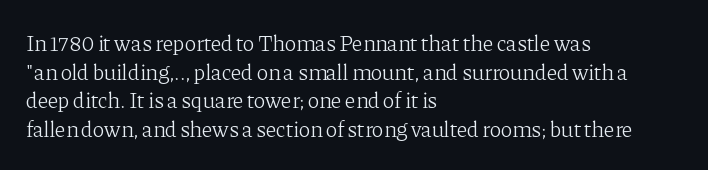
{"italic": "no", "bold": "no", "underline": "no", "align": "left", "line_spacing": "normal", "line_spacing_ratio": 1.3, "letter_spacing": "normal", "letter_spacing_em": 0.0, "glyph_px": 22}
